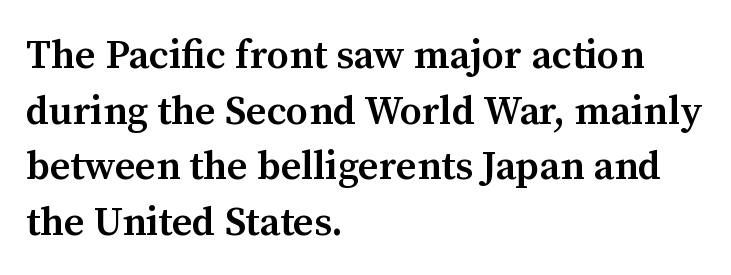
{"serif": "yes", "italic": "no", "bold": "semi", "weight": "semibold", "width": "normal", "stroke_contrast": "medium", "x_height": "medium", "monospaced": "no", "underline": "no", "align": "left", "line_spacing": "normal", "line_spacing_ratio": 1.39, "letter_spacing": "normal", "letter_spacing_em": 0.0, "glyph_px": 40}
